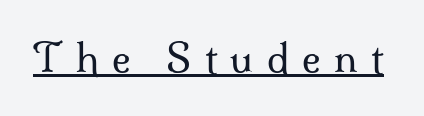
{"serif": "yes", "italic": "no", "bold": "no", "weight": "regular", "width": "normal", "stroke_contrast": "medium", "x_height": "small", "monospaced": "no", "underline": "yes", "letter_spacing": "wide", "letter_spacing_em": 0.34, "glyph_px": 39}
